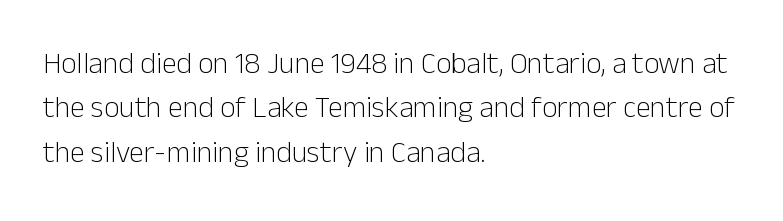
Q: Is the text bold? A: No.
Q: Is the text italic (slanted)? A: No, it is upright.
Q: Is the typeface a serif or a sans-serif typeface? A: Sans-serif.
Q: Is the text underlined? A: No.
Q: How is the paragraph aligned? A: Left-aligned.
Q: Is the spacing between letters normal or unusually wide? A: Normal.
Q: Is the spacing between lines tight, normal or loose? A: Normal.
Q: Width (condensed, normal, or wide)? A: Normal.
Q: Stroke contrast? A: Low.
Q: x-height? A: Medium.
Q: Monospaced? A: No.
